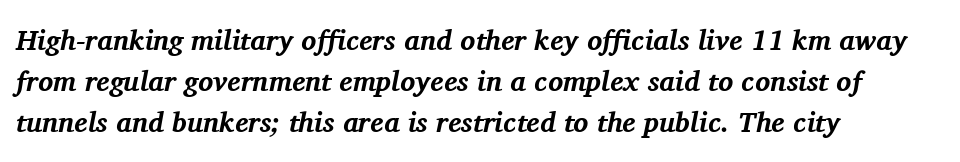
Q: Is the text bold? A: Yes.
Q: Is the text italic (slanted)? A: Yes, it leans right by about 11 degrees.
Q: Is the typeface a serif or a sans-serif typeface? A: Serif.
Q: Is the text underlined? A: No.
Q: How is the paragraph aligned? A: Left-aligned.
Q: Is the spacing between letters normal or unusually wide? A: Normal.
Q: Is the spacing between lines tight, normal or loose? A: Normal.
Q: Width (condensed, normal, or wide)? A: Normal.
Q: Stroke contrast? A: Medium.
Q: x-height? A: Medium.
Q: Monospaced? A: No.
